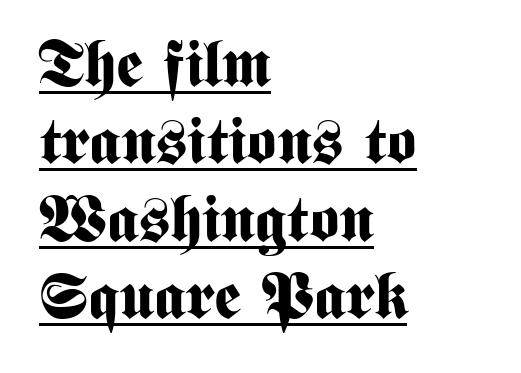
Q: Is the text bold? A: Yes.
Q: Is the text italic (slanted)? A: No, it is upright.
Q: Is the typeface a serif or a sans-serif typeface? A: Sans-serif.
Q: Is the text underlined? A: Yes.
Q: How is the paragraph aligned? A: Left-aligned.
Q: Is the spacing between letters normal or unusually wide? A: Normal.
Q: Width (condensed, normal, or wide)? A: Condensed.
Q: Stroke contrast? A: Medium.
Q: x-height? A: Medium.
Q: Monospaced? A: No.
